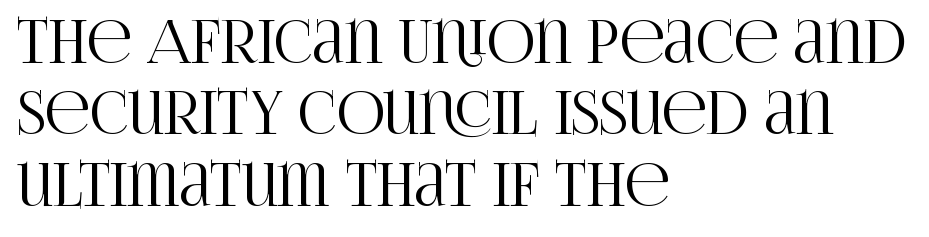
{"serif": "yes", "italic": "no", "width": "condensed", "stroke_contrast": "high", "x_height": "large", "monospaced": "no", "underline": "no", "align": "left", "line_spacing_ratio": 1.21, "letter_spacing": "normal", "letter_spacing_em": 0.0, "glyph_px": 59}
